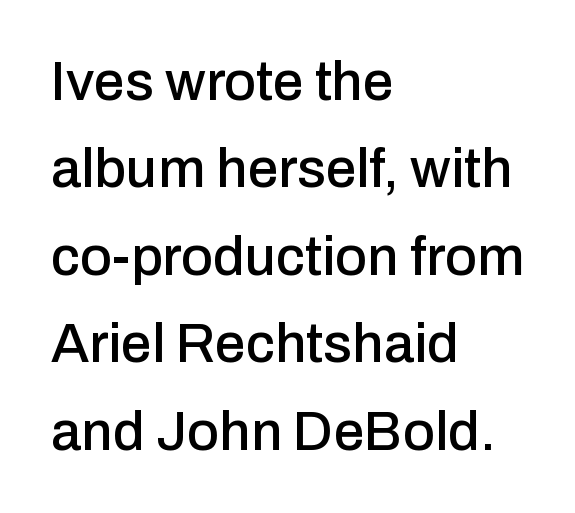
The image shows 55 px sans-serif type, upright; set left-aligned, normal line spacing (1.59x), normal letter spacing, not underlined; low stroke contrast and a medium x-height.
